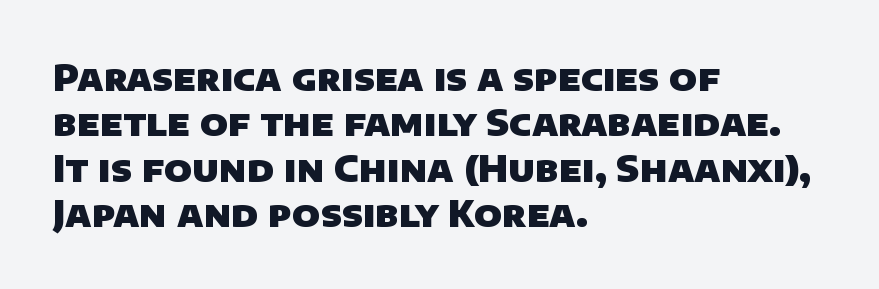
The image shows 36 px heavy sans-serif type; set left-aligned, normal line spacing (1.26x), normal letter spacing, not underlined; low stroke contrast and a large x-height.
